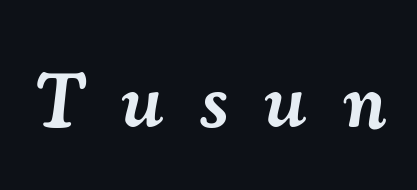
{"serif": "yes", "italic": "yes", "lean": "right", "slant_degrees": 7, "bold": "semi", "weight": "semibold", "width": "normal", "stroke_contrast": "medium", "x_height": "small", "monospaced": "no", "underline": "no", "letter_spacing": "wide", "letter_spacing_em": 0.48, "glyph_px": 77}
